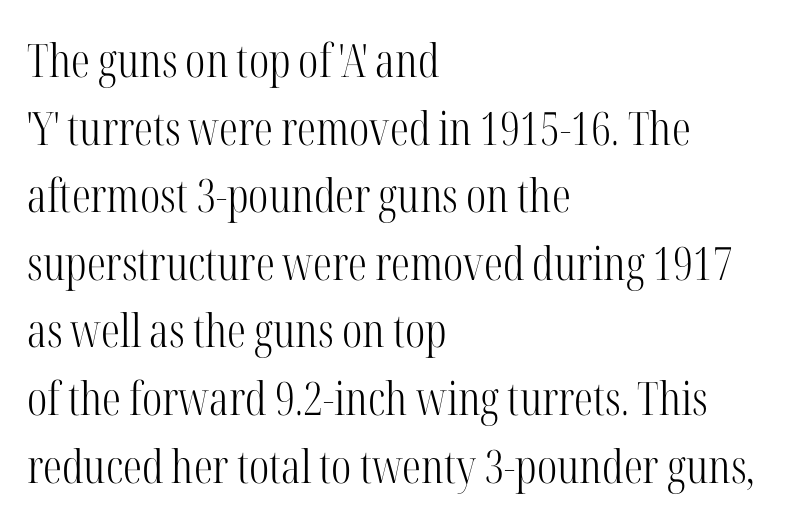
Q: Is the text bold? A: No.
Q: Is the text italic (slanted)? A: No, it is upright.
Q: Is the typeface a serif or a sans-serif typeface? A: Serif.
Q: Is the text underlined? A: No.
Q: How is the paragraph aligned? A: Left-aligned.
Q: Is the spacing between letters normal or unusually wide? A: Normal.
Q: Is the spacing between lines tight, normal or loose? A: Normal.
Q: Width (condensed, normal, or wide)? A: Condensed.
Q: Stroke contrast? A: High.
Q: x-height? A: Medium.
Q: Monospaced? A: No.
